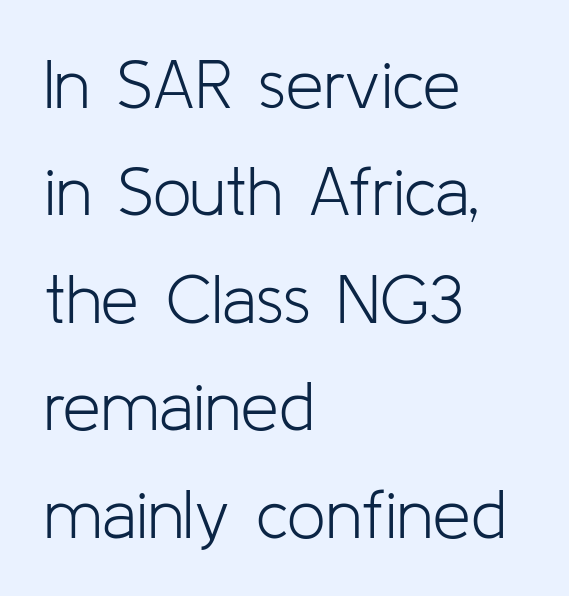
{"serif": "no", "italic": "no", "bold": "no", "weight": "light", "width": "normal", "stroke_contrast": "low", "x_height": "medium", "monospaced": "no", "underline": "no", "align": "left", "line_spacing": "normal", "line_spacing_ratio": 1.58, "letter_spacing": "normal", "letter_spacing_em": 0.0, "glyph_px": 68}
